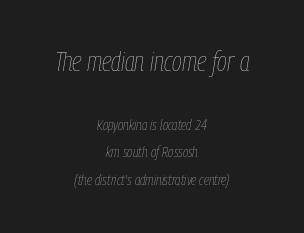
The image shows 27 px text type, italic (leaning right); set centered, line spacing 1.83x, normal letter spacing, not underlined; the first (top) block is 1.8x larger.
